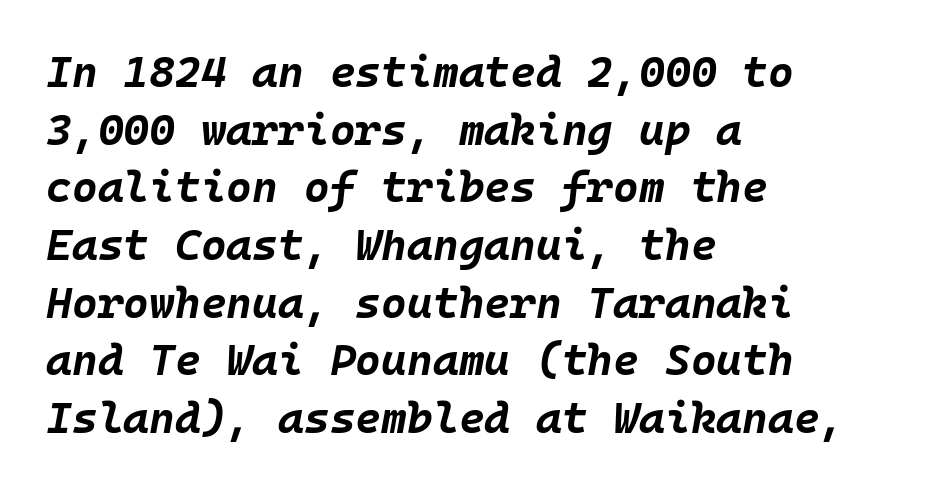
{"italic": "yes", "lean": "right", "slant_degrees": 10, "bold": "yes", "weight": "bold", "width": "normal", "stroke_contrast": "low", "x_height": "large", "monospaced": "yes", "underline": "no", "align": "left", "line_spacing": "normal", "line_spacing_ratio": 1.31, "letter_spacing": "normal", "letter_spacing_em": 0.0, "glyph_px": 44}
